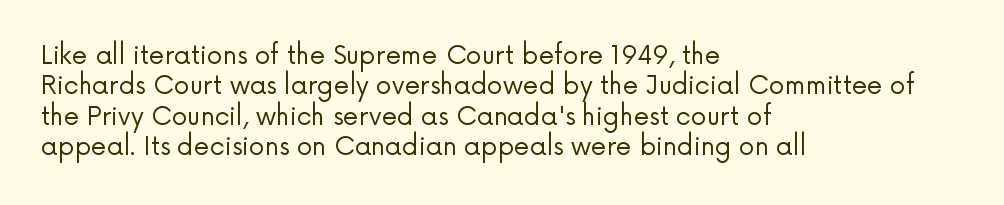
The image shows 25 px text type, upright; set left-aligned, line spacing 1.22x, normal letter spacing, not underlined.
